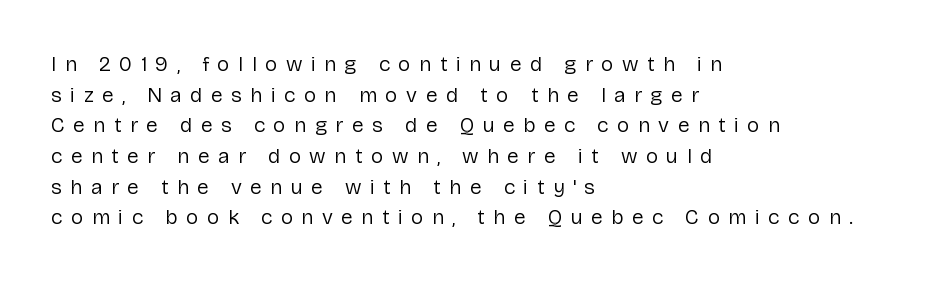
{"italic": "no", "bold": "no", "underline": "no", "align": "left", "line_spacing": "normal", "line_spacing_ratio": 1.46, "letter_spacing": "wide", "letter_spacing_em": 0.4, "glyph_px": 21}
